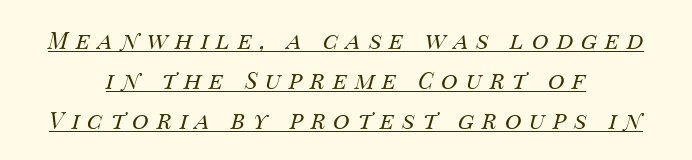
If you drew a line through each stem, it would be angled. The weight would be labelled regular, book, light, or lighter still. Where is the straight margin? There isn't one; the lines are centered. Quick note: underline on. Look at the tracking — it's clearly loosened, letters drifting apart.
